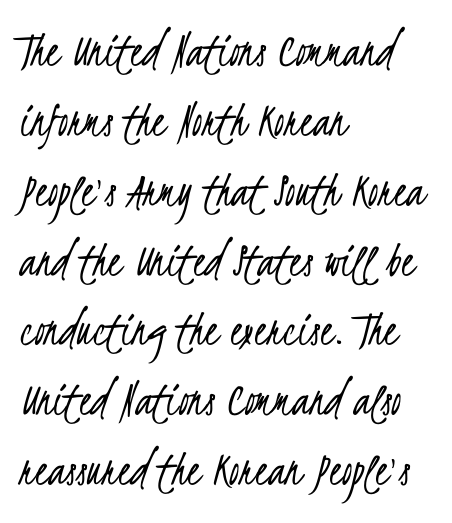
Q: Is the text bold? A: No.
Q: Is the typeface a serif or a sans-serif typeface? A: Sans-serif.
Q: Is the text underlined? A: No.
Q: How is the paragraph aligned? A: Left-aligned.
Q: Is the spacing between letters normal or unusually wide? A: Normal.
Q: Is the spacing between lines tight, normal or loose? A: Normal.
Q: Width (condensed, normal, or wide)? A: Condensed.
Q: Stroke contrast? A: Low.
Q: x-height? A: Small.
Q: Monospaced? A: No.
